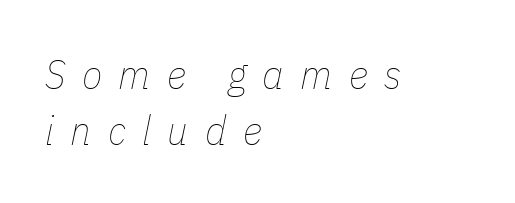
The image shows 42 px thin, condensed type, italic (leaning right); set left-aligned, normal line spacing (1.34x), unusually wide letter spacing (+0.39 em), not underlined; low stroke contrast and a medium x-height.
